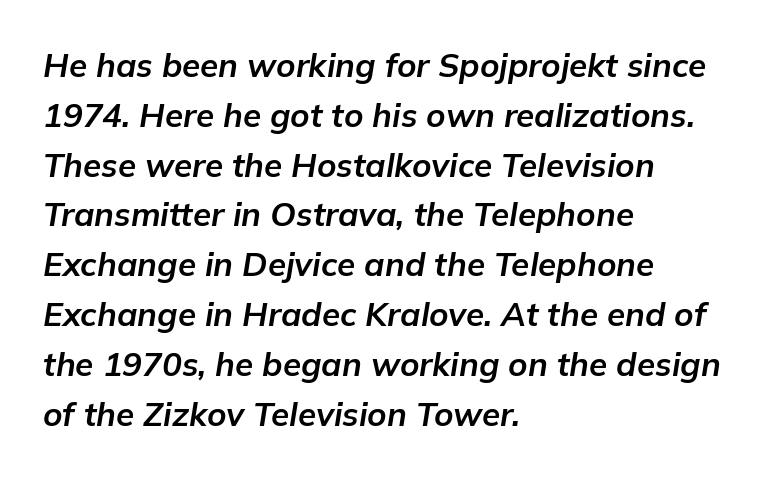
The image shows 33 px bold type, italic (leaning right); set left-aligned, normal line spacing (1.51x), normal letter spacing, not underlined; low stroke contrast and a medium x-height.
